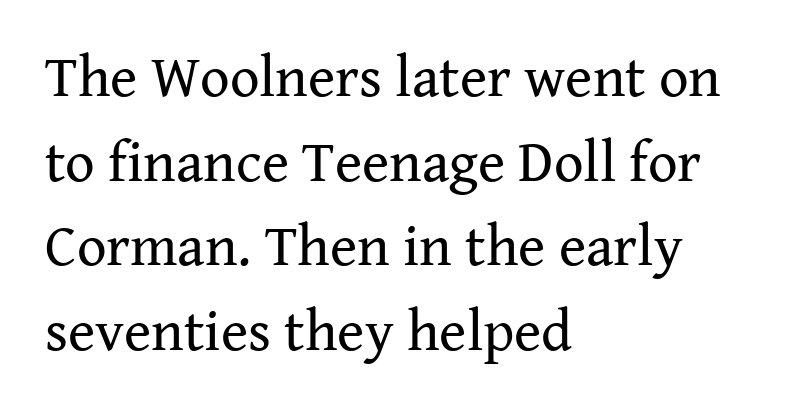
A normal amount of white space separates one row of letters from the next. Tall strokes in this sample are plumb rather than angled. Caption: standard tracking, unaltered. The weight tops out at a normal text grade. Rule under the text: the space is simply empty. Note the varied advance widths — an 'i' is clearly narrower than an 'm'.
